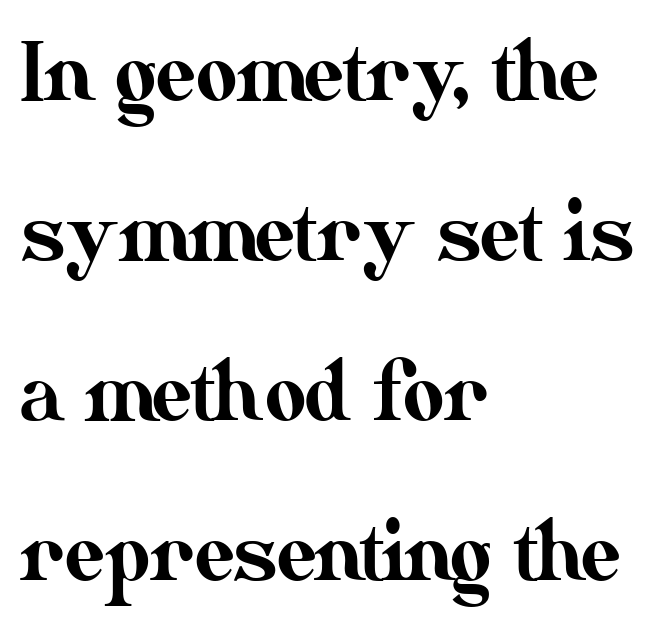
The image shows 80 px text type, upright; set left-aligned, loose line spacing (2.0x), normal letter spacing, not underlined; medium stroke contrast and a small x-height.
